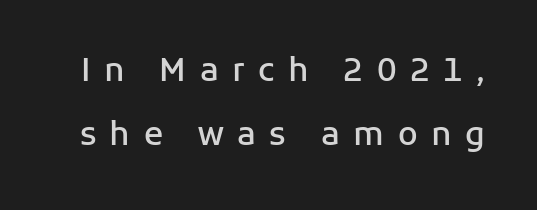
{"serif": "no", "italic": "no", "bold": "semi", "weight": "semibold", "width": "normal", "stroke_contrast": "low", "x_height": "medium", "monospaced": "no", "underline": "no", "line_spacing": "loose", "line_spacing_ratio": 1.99, "letter_spacing": "wide", "letter_spacing_em": 0.42, "glyph_px": 32}
